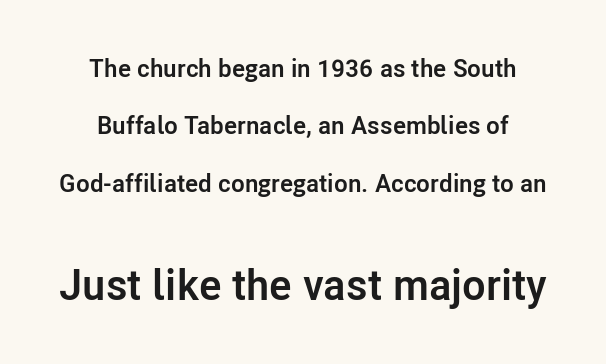
Q: Is the text bold? A: Yes.
Q: Is the text italic (slanted)? A: No, it is upright.
Q: Is the typeface a serif or a sans-serif typeface? A: Sans-serif.
Q: Is the text underlined? A: No.
Q: Is the spacing between letters normal or unusually wide? A: Normal.
Q: Is the spacing between lines tight, normal or loose? A: Loose.
Q: Which block of text is set in a larger size, the first (top) or the second (bottom)? A: The second (bottom) one.
Q: Width (condensed, normal, or wide)? A: Normal.
Q: Stroke contrast? A: Low.
Q: x-height? A: Medium.
Q: Monospaced? A: No.
